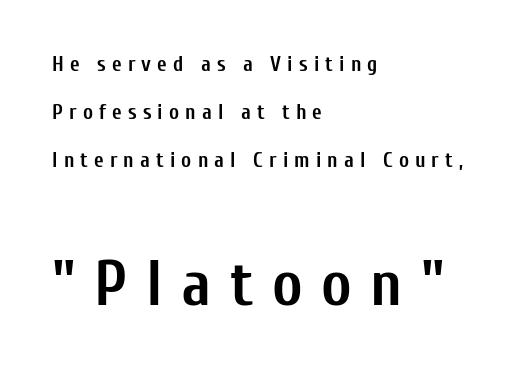
Q: Is the text bold? A: Yes.
Q: Is the text italic (slanted)? A: No, it is upright.
Q: Is the typeface a serif or a sans-serif typeface? A: Sans-serif.
Q: Is the text underlined? A: No.
Q: How is the paragraph aligned? A: Left-aligned.
Q: Is the spacing between letters normal or unusually wide? A: Unusually wide.
Q: Is the spacing between lines tight, normal or loose? A: Loose.
Q: Which block of text is set in a larger size, the first (top) or the second (bottom)? A: The second (bottom) one.
Q: Width (condensed, normal, or wide)? A: Condensed.
Q: Stroke contrast? A: Low.
Q: x-height? A: Medium.
Q: Monospaced? A: No.
